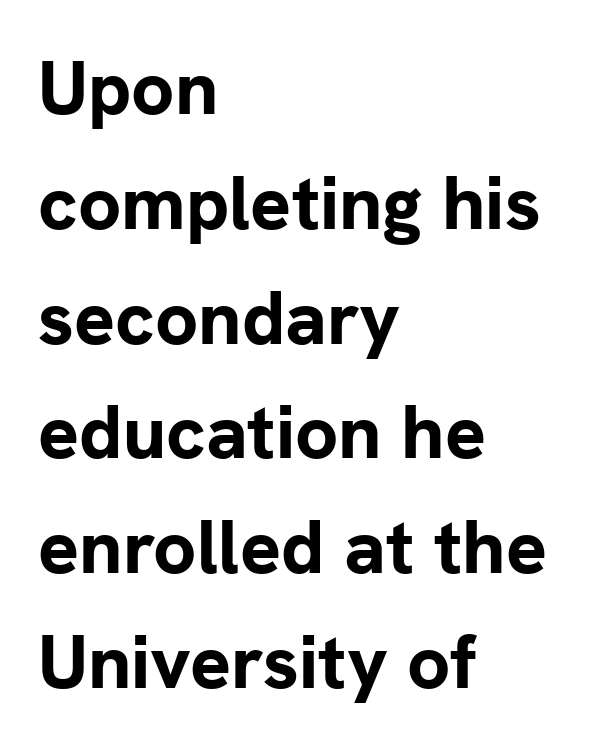
The image shows 76 px bold sans-serif type, upright; set left-aligned, normal line spacing (1.51x), normal letter spacing, not underlined; low stroke contrast and a medium x-height.
